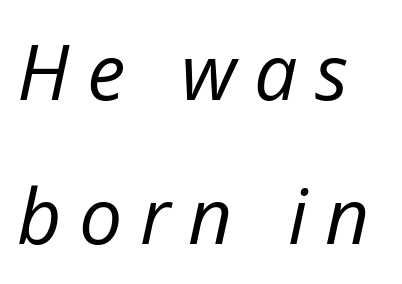
{"italic": "yes", "lean": "right", "slant_degrees": 12, "bold": "no", "weight": "regular", "width": "normal", "stroke_contrast": "low", "x_height": "medium", "monospaced": "no", "underline": "no", "align": "left", "line_spacing_ratio": 1.87, "letter_spacing": "wide", "letter_spacing_em": 0.23, "glyph_px": 77}
